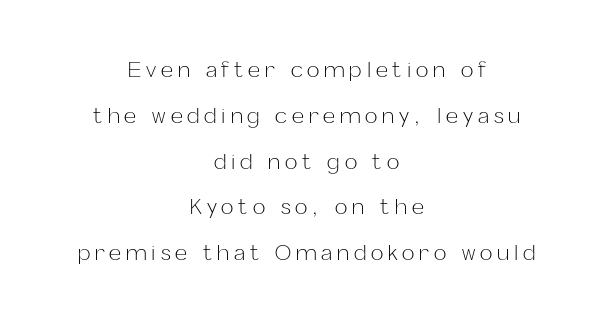
One-word summary of the alignment: center. Each word looks stretched out because of the extra space between its letters. Is this a heavy cut? Hardly; it is regular or lighter. These lines were composed using upright roman letters.
